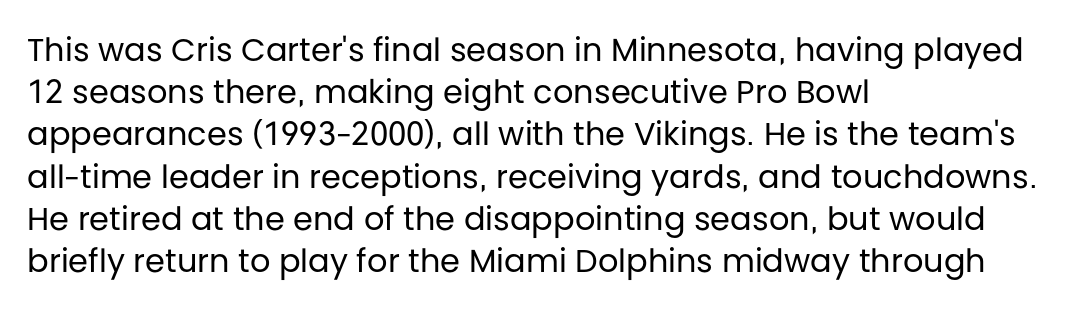
Q: Is the text bold? A: No.
Q: Is the text italic (slanted)? A: No, it is upright.
Q: Is the typeface a serif or a sans-serif typeface? A: Sans-serif.
Q: Is the text underlined? A: No.
Q: How is the paragraph aligned? A: Left-aligned.
Q: Is the spacing between letters normal or unusually wide? A: Normal.
Q: Is the spacing between lines tight, normal or loose? A: Normal.
Q: Width (condensed, normal, or wide)? A: Normal.
Q: Stroke contrast? A: Low.
Q: x-height? A: Large.
Q: Monospaced? A: No.
